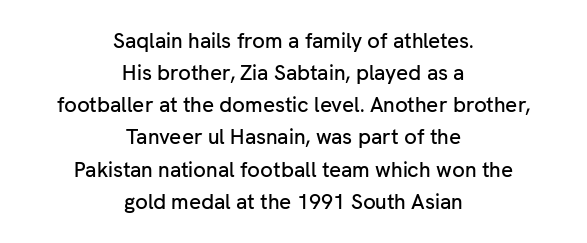
Q: Is the text italic (slanted)? A: No, it is upright.
Q: Is the text underlined? A: No.
Q: How is the paragraph aligned? A: Centered.
Q: Is the spacing between letters normal or unusually wide? A: Normal.
Q: Is the spacing between lines tight, normal or loose? A: Normal.
